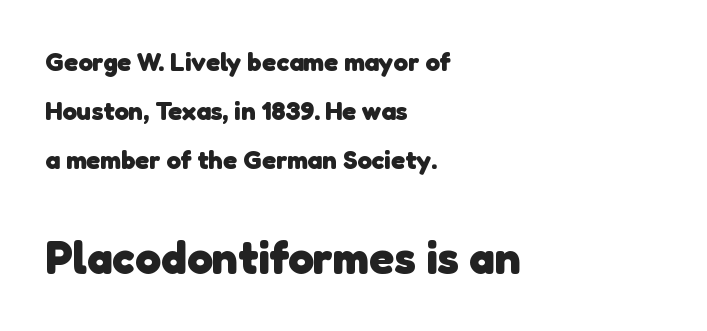
Q: Is the text bold? A: Yes.
Q: Is the typeface a serif or a sans-serif typeface? A: Sans-serif.
Q: Is the text underlined? A: No.
Q: How is the paragraph aligned? A: Left-aligned.
Q: Is the spacing between letters normal or unusually wide? A: Normal.
Q: Which block of text is set in a larger size, the first (top) or the second (bottom)? A: The second (bottom) one.
Q: Width (condensed, normal, or wide)? A: Normal.
Q: Stroke contrast? A: Low.
Q: x-height? A: Medium.
Q: Monospaced? A: No.
